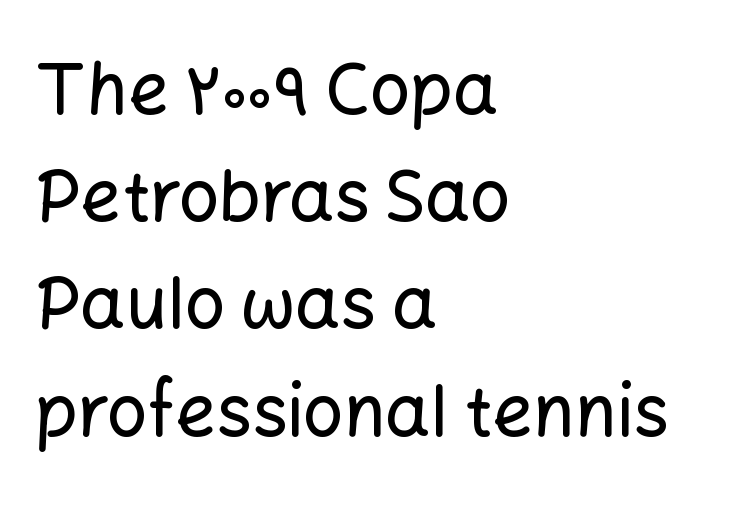
{"serif": "no", "italic": "no", "width": "normal", "stroke_contrast": "low", "x_height": "medium", "monospaced": "no", "underline": "no", "align": "left", "line_spacing": "normal", "line_spacing_ratio": 1.51, "letter_spacing": "normal", "letter_spacing_em": 0.0, "glyph_px": 71}
